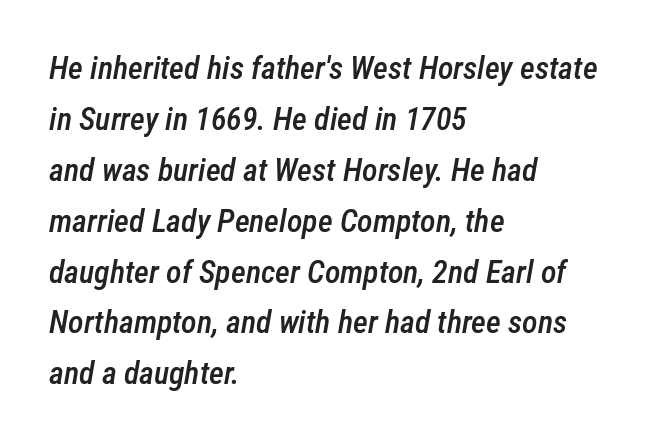
{"italic": "yes", "lean": "right", "slant_degrees": 12, "bold": "semi", "weight": "semibold", "width": "condensed", "stroke_contrast": "low", "x_height": "medium", "monospaced": "no", "underline": "no", "align": "left", "line_spacing": "normal", "line_spacing_ratio": 1.59, "letter_spacing": "normal", "letter_spacing_em": 0.0, "glyph_px": 32}
